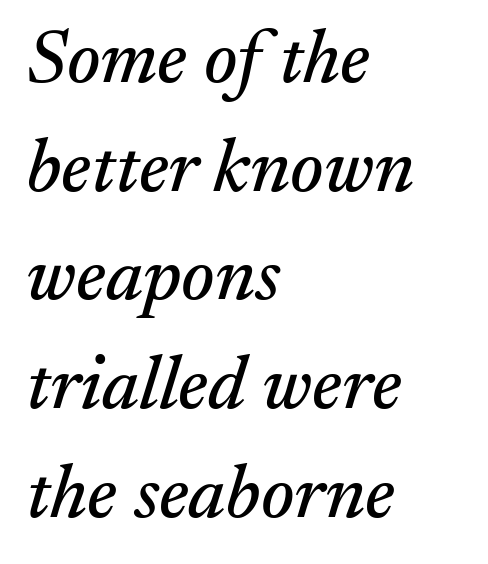
The face used here is seriffed, in the tradition of book romans. Words float on clear page, feet unadorned. These lines are rendered in a variable-pitch font. The rag falls on the right side of this text block.
